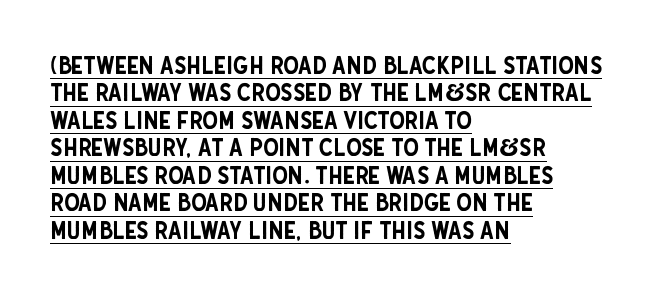
Designer's note — italics off, roman on. Layout note: lines flush left. Notice how a bar underscores the lettering throughout. Spacing between characters is what you'd get straight out of the box.
